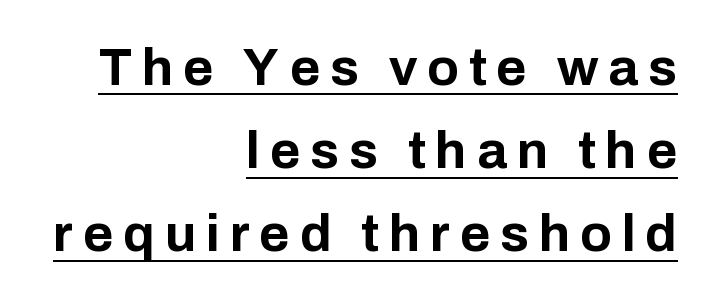
Q: Is the text bold? A: Yes.
Q: Is the text italic (slanted)? A: No, it is upright.
Q: Is the typeface a serif or a sans-serif typeface? A: Sans-serif.
Q: Is the text underlined? A: Yes.
Q: How is the paragraph aligned? A: Right-aligned.
Q: Is the spacing between lines tight, normal or loose? A: Normal.
Q: Width (condensed, normal, or wide)? A: Normal.
Q: Stroke contrast? A: Low.
Q: x-height? A: Medium.
Q: Monospaced? A: No.
